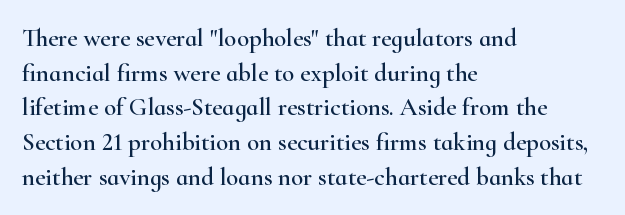
Q: Is the text italic (slanted)? A: No, it is upright.
Q: Is the text underlined? A: No.
Q: How is the paragraph aligned? A: Left-aligned.
Q: Is the spacing between letters normal or unusually wide? A: Normal.
Q: Is the spacing between lines tight, normal or loose? A: Normal.
